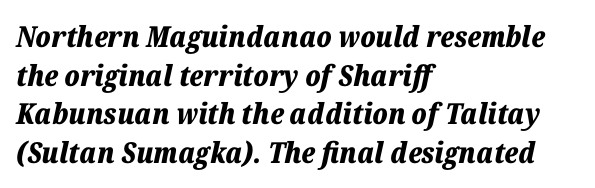
Tracking here is standard; glyphs follow each other at the usual distance. A typesetter would mark this as italic. The rendering uses natural spacing where letterforms have individual widths. The font is running at its bold setting. Glance below the letters and you will spot only blank space.
